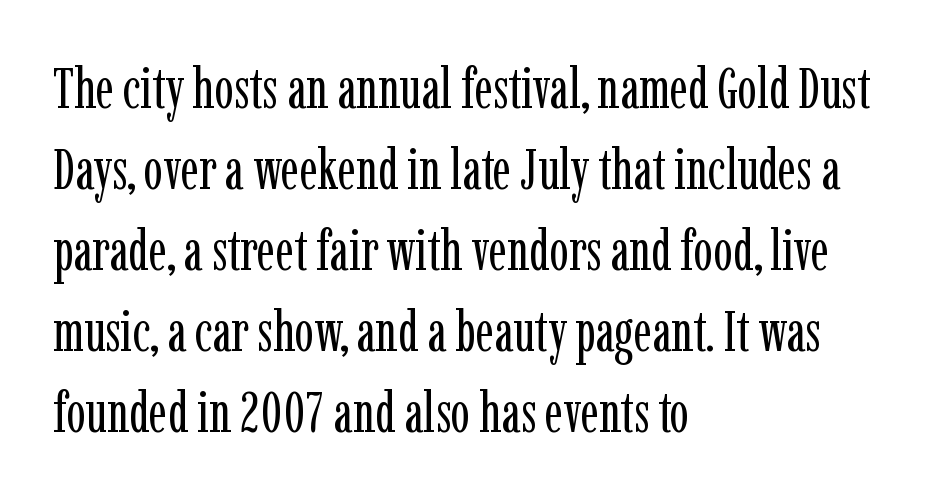
Q: Is the text bold? A: No.
Q: Is the text italic (slanted)? A: No, it is upright.
Q: Is the typeface a serif or a sans-serif typeface? A: Serif.
Q: Is the text underlined? A: No.
Q: How is the paragraph aligned? A: Left-aligned.
Q: Is the spacing between letters normal or unusually wide? A: Normal.
Q: Is the spacing between lines tight, normal or loose? A: Normal.
Q: Width (condensed, normal, or wide)? A: Condensed.
Q: Stroke contrast? A: Low.
Q: x-height? A: Medium.
Q: Monospaced? A: No.
